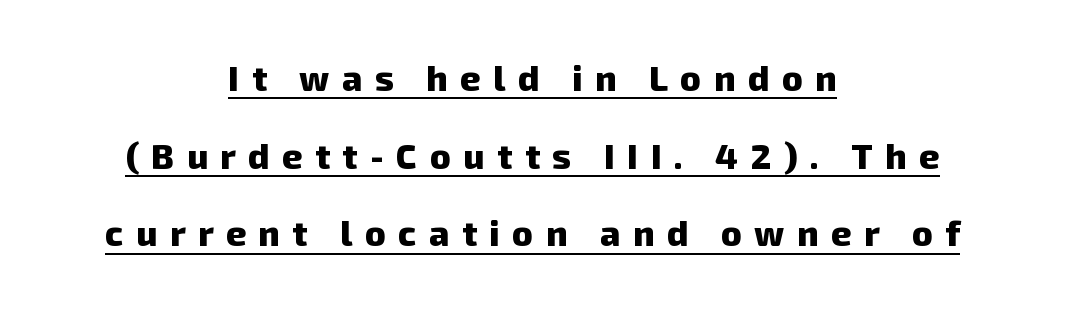
{"serif": "no", "bold": "yes", "weight": "heavy", "width": "normal", "stroke_contrast": "low", "x_height": "medium", "monospaced": "no", "underline": "yes", "align": "center", "line_spacing": "loose", "line_spacing_ratio": 2.22, "letter_spacing": "wide", "letter_spacing_em": 0.36, "glyph_px": 35}
